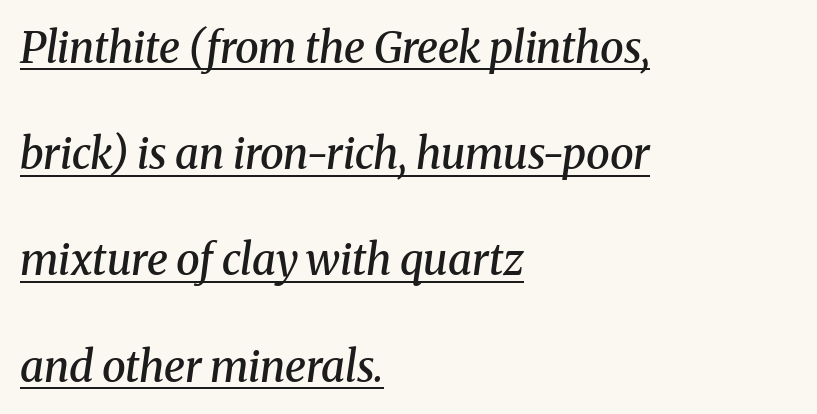
{"serif": "yes", "italic": "yes", "lean": "right", "slant_degrees": 8, "bold": "semi", "weight": "semibold", "width": "normal", "stroke_contrast": "medium", "x_height": "medium", "monospaced": "no", "underline": "yes", "align": "left", "line_spacing": "loose", "line_spacing_ratio": 2.47, "letter_spacing": "normal", "letter_spacing_em": 0.0, "glyph_px": 43}
